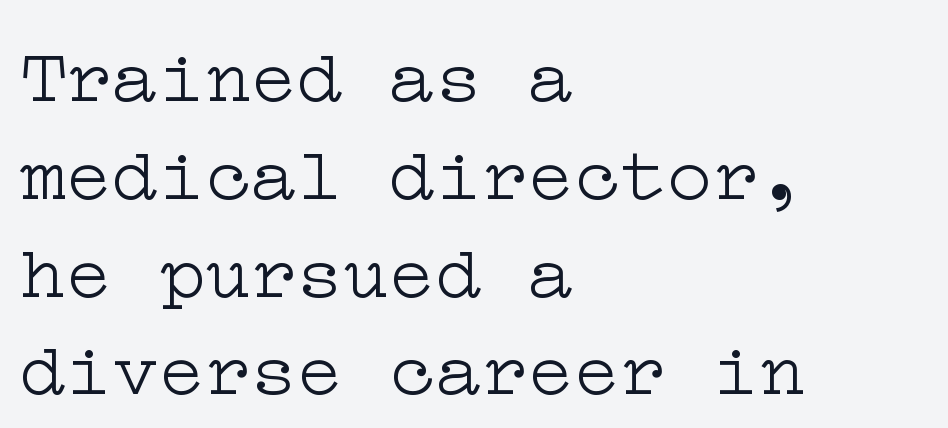
Q: Is the text bold? A: No.
Q: Is the text italic (slanted)? A: No, it is upright.
Q: Is the typeface a serif or a sans-serif typeface? A: Serif.
Q: Is the text underlined? A: No.
Q: How is the paragraph aligned? A: Left-aligned.
Q: Is the spacing between letters normal or unusually wide? A: Normal.
Q: Is the spacing between lines tight, normal or loose? A: Normal.
Q: Width (condensed, normal, or wide)? A: Wide.
Q: Stroke contrast? A: Low.
Q: x-height? A: Medium.
